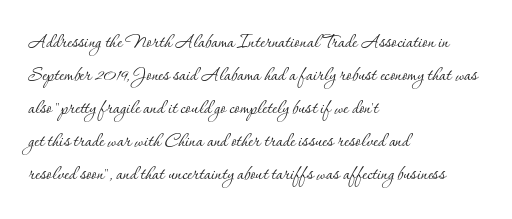
{"bold": "no", "underline": "no", "align": "left", "line_spacing": "normal", "line_spacing_ratio": 1.38, "letter_spacing": "normal", "letter_spacing_em": 0.0, "glyph_px": 24}
